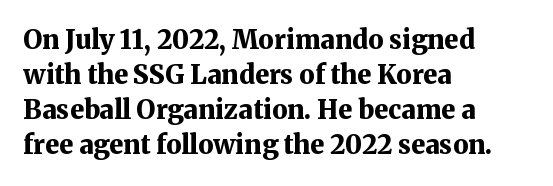
Spacing between characters is what you'd get straight out of the box. If you drew a line through each stem, it would be perfectly vertical. Which margin do the lines hug? The left one — the right edge is uneven. Leading: standard. Is the type bold? Yes — the strokes are clearly thick and heavy.
